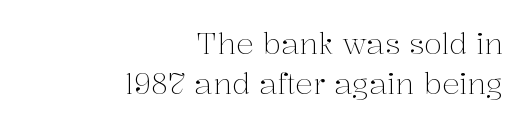
A typesetter would call this proportional, since set widths differ per character. Does the lettering tilt? It doesn't — this is upright. Leftover space on each line is placed entirely before the opening word. The glyphs are unaccompanied by any horizontal stroke below them.
